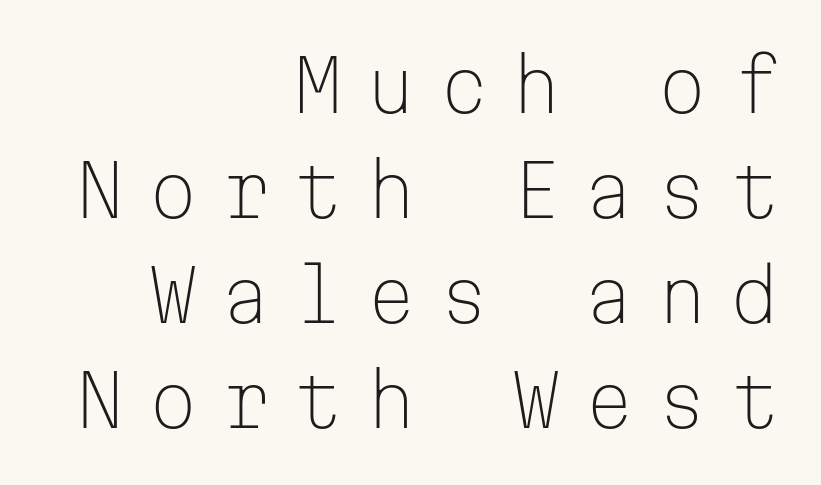
{"serif": "no", "italic": "no", "bold": "no", "weight": "light", "width": "normal", "stroke_contrast": "low", "x_height": "medium", "monospaced": "yes", "underline": "no", "align": "right", "line_spacing": "normal", "line_spacing_ratio": 1.46, "letter_spacing": "wide", "letter_spacing_em": 0.31, "glyph_px": 72}
